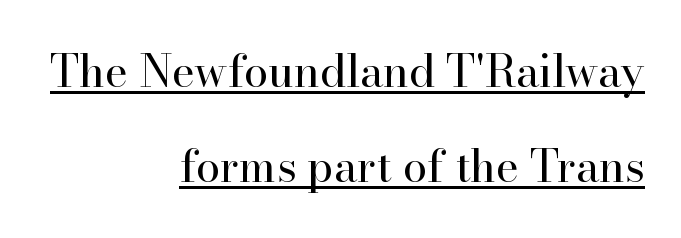
{"serif": "yes", "italic": "no", "bold": "no", "weight": "regular", "width": "normal", "stroke_contrast": "high", "x_height": "small", "monospaced": "no", "underline": "yes", "align": "right", "line_spacing": "loose", "line_spacing_ratio": 2.16, "letter_spacing": "normal", "letter_spacing_em": 0.0, "glyph_px": 44}
